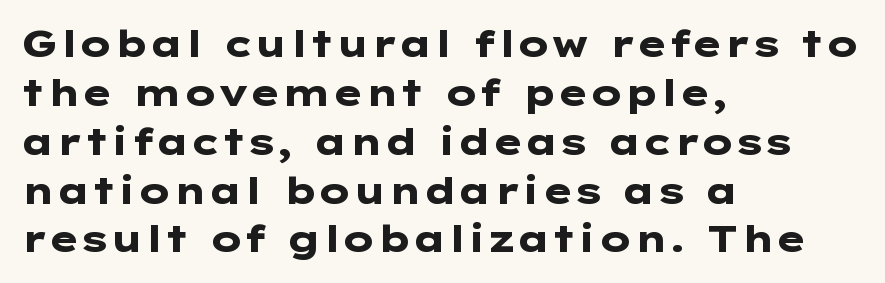
Honestly, the letter spacing is just normal — you wouldn't notice it. Heft: maximum for text — a bold. The font's upright variant was chosen for this text. Font category for this specimen: sans-serif. Regular leading. Caption: multi-line text, flush left, ragged right.
